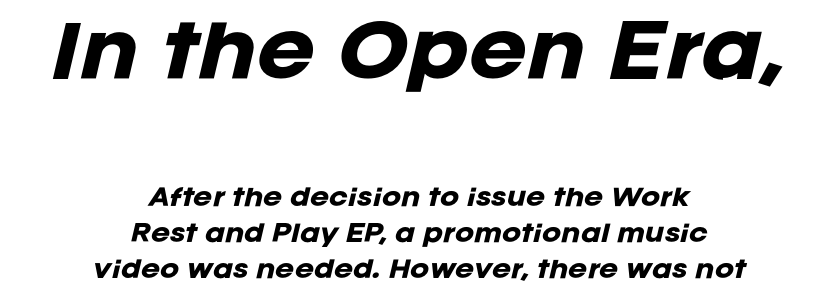
Q: Is the text bold? A: Yes.
Q: Is the text italic (slanted)? A: Yes, it leans right by about 12 degrees.
Q: Is the text underlined? A: No.
Q: How is the paragraph aligned? A: Centered.
Q: Is the spacing between letters normal or unusually wide? A: Normal.
Q: Is the spacing between lines tight, normal or loose? A: Normal.
Q: Which block of text is set in a larger size, the first (top) or the second (bottom)? A: The first (top) one.
Q: Width (condensed, normal, or wide)? A: Normal.
Q: Stroke contrast? A: Low.
Q: x-height? A: Large.
Q: Monospaced? A: No.
